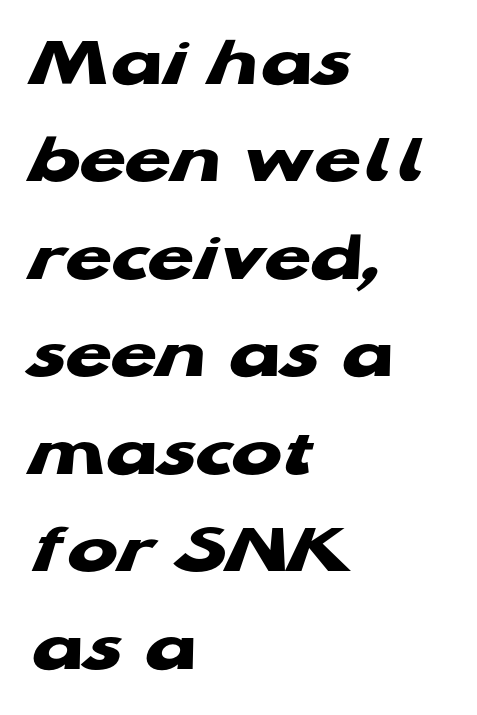
{"serif": "no", "bold": "yes", "weight": "heavy", "width": "wide", "stroke_contrast": "low", "x_height": "medium", "monospaced": "no", "underline": "no", "align": "left", "line_spacing": "normal", "line_spacing_ratio": 1.3, "letter_spacing": "normal", "letter_spacing_em": 0.0, "glyph_px": 75}
